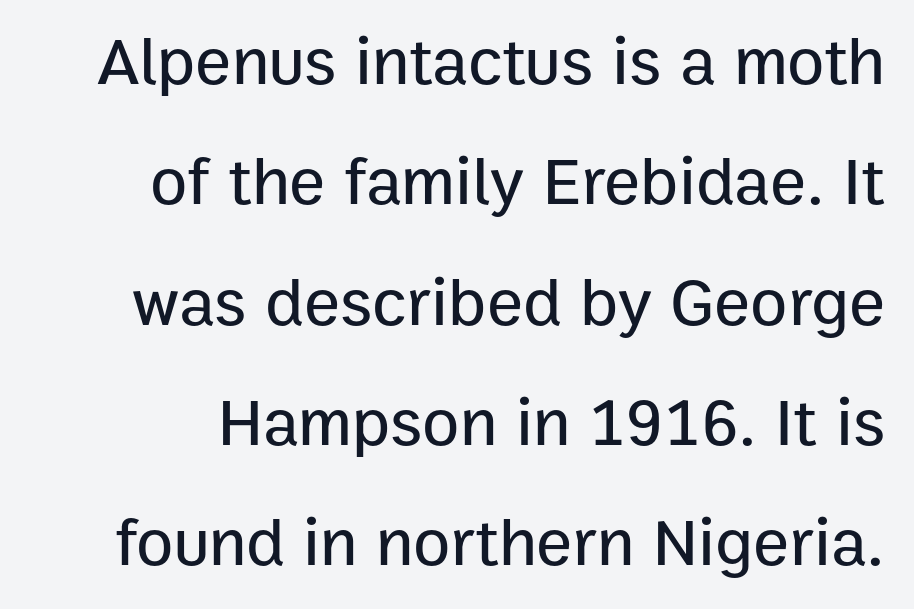
There is no visible air inserted between adjacent glyphs. Is this a fixed-width face? No — the glyphs have proportional, varying widths. The font family rendered here belongs to the sans-serif group. This is the regular roman posture of the typeface. The glyphs are unaccompanied by any horizontal stroke below them.
